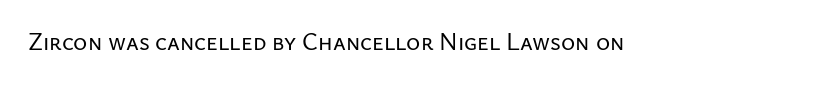
Q: Is the text italic (slanted)? A: No, it is upright.
Q: Is the text underlined? A: No.
Q: Is the spacing between letters normal or unusually wide? A: Normal.
